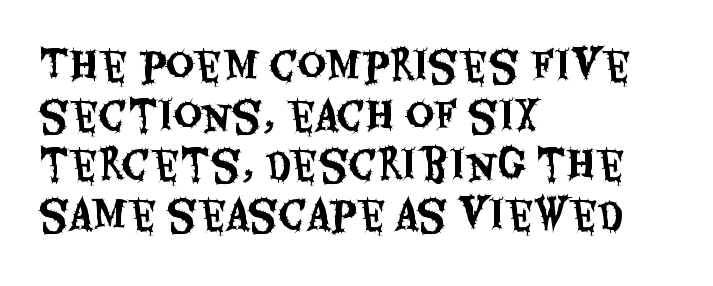
{"serif": "no", "italic": "no", "width": "condensed", "stroke_contrast": "medium", "x_height": "large", "monospaced": "no", "underline": "no", "align": "left", "line_spacing": "normal", "line_spacing_ratio": 1.27, "letter_spacing": "normal", "letter_spacing_em": 0.0, "glyph_px": 39}
